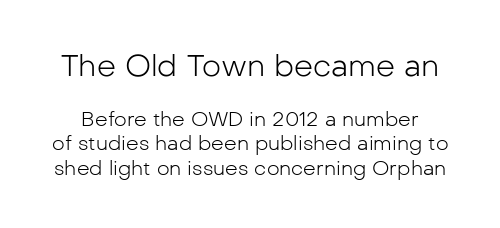
{"serif": "no", "italic": "no", "bold": "no", "weight": "light", "width": "normal", "stroke_contrast": "low", "x_height": "medium", "monospaced": "no", "underline": "no", "line_spacing_ratio": 1.21, "letter_spacing": "normal", "letter_spacing_em": 0.0, "larger_block": "first", "size_ratio": 1.5, "glyph_px": 30}
